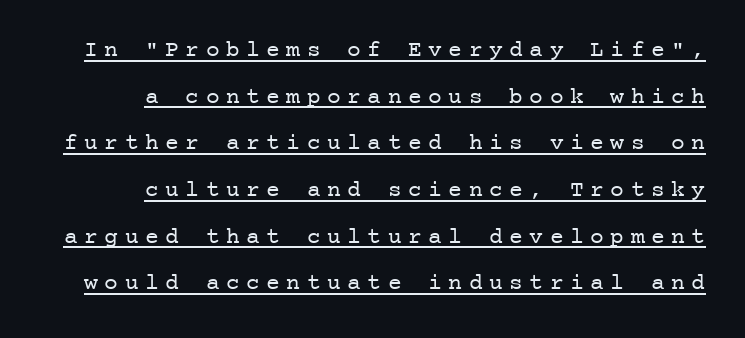
{"italic": "no", "bold": "no", "underline": "yes", "align": "right", "line_spacing": "loose", "line_spacing_ratio": 2.03, "letter_spacing": "wide", "letter_spacing_em": 0.28, "glyph_px": 23}
